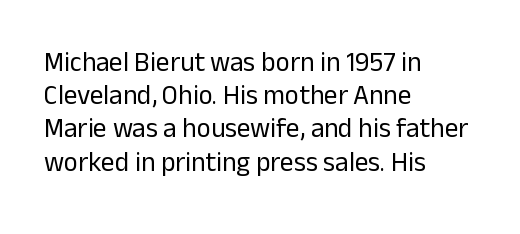
{"italic": "no", "bold": "no", "underline": "no", "align": "left", "line_spacing_ratio": 1.23, "letter_spacing": "normal", "letter_spacing_em": 0.0, "glyph_px": 27}
